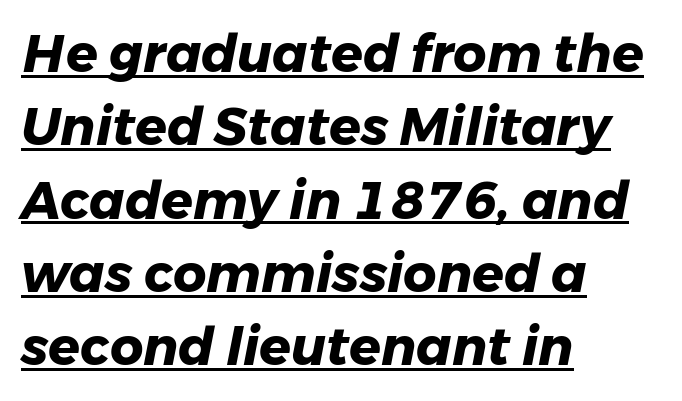
Reading down the block, your eye returns to a fixed left position each line. The glyphs are accompanied by a horizontal stroke just below them. Every character sits at an angle, as italics do. As a designer I'd log this as weight 700, bold.
